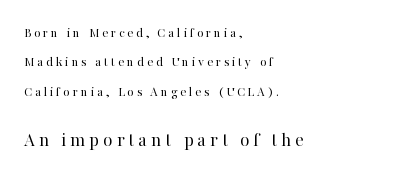
Horizontal alignment here is leftward, the default for most running prose. The letters look calm and open, with moderate or lighter stems. Posture: upright roman. The space beneath each line is pristine and unruled. The rendering enlarges the type as you move from the upper chunk to the lower. Is there much room between lines? Yes — plenty of vertical air separates them.
